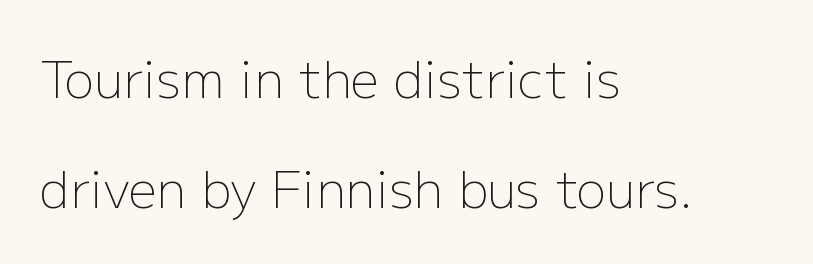
The image shows 50 px light sans-serif type, upright; set left-aligned, loose line spacing (2.21x), normal letter spacing, not underlined; low stroke contrast and a medium x-height.
